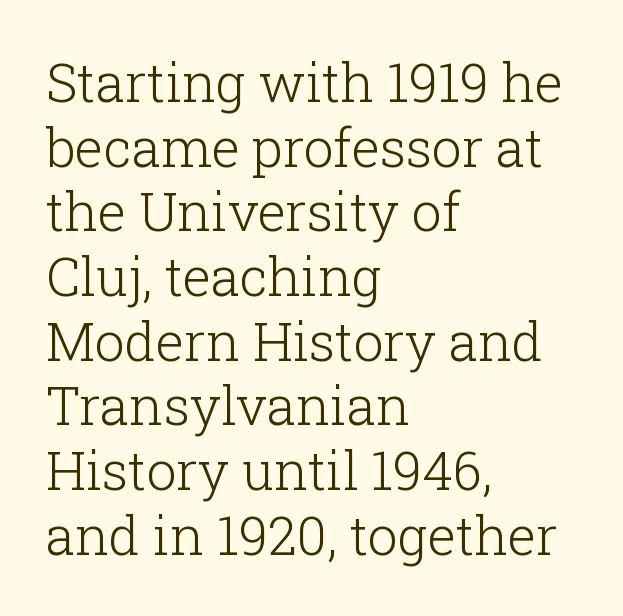
Q: Is the text bold? A: No.
Q: Is the text italic (slanted)? A: No, it is upright.
Q: Is the typeface a serif or a sans-serif typeface? A: Serif.
Q: Is the text underlined? A: No.
Q: How is the paragraph aligned? A: Left-aligned.
Q: Is the spacing between letters normal or unusually wide? A: Normal.
Q: Width (condensed, normal, or wide)? A: Normal.
Q: Stroke contrast? A: Low.
Q: x-height? A: Medium.
Q: Monospaced? A: No.
